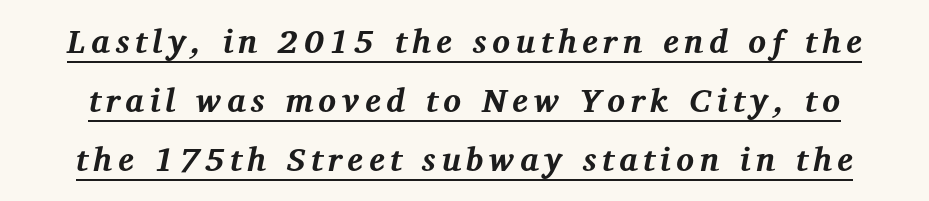
{"serif": "yes", "italic": "yes", "lean": "right", "slant_degrees": 12, "bold": "yes", "weight": "bold", "width": "normal", "stroke_contrast": "medium", "x_height": "medium", "monospaced": "no", "underline": "yes", "line_spacing_ratio": 1.79, "glyph_px": 33}
